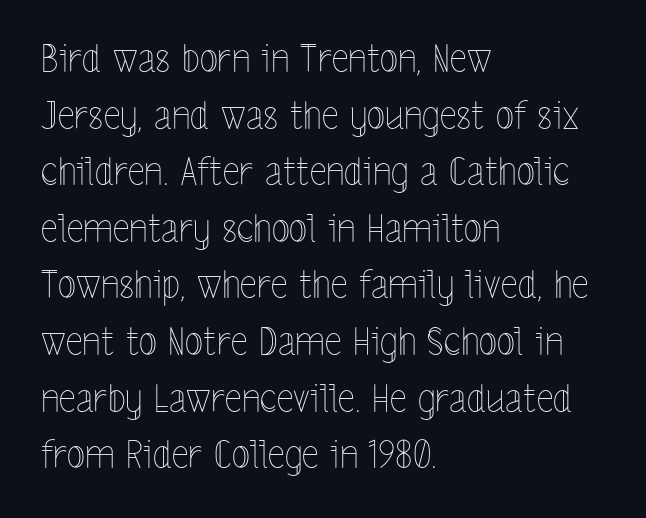
The passage shown is typed in a proportional face where columns would drift. Observe the ordinary spacing: letters are neighbours, not strangers. Line starts are locked; line ends wander. This reads as an unemphasized weight, regular at the heaviest. The line-height multiplier appears to be the usual default.
